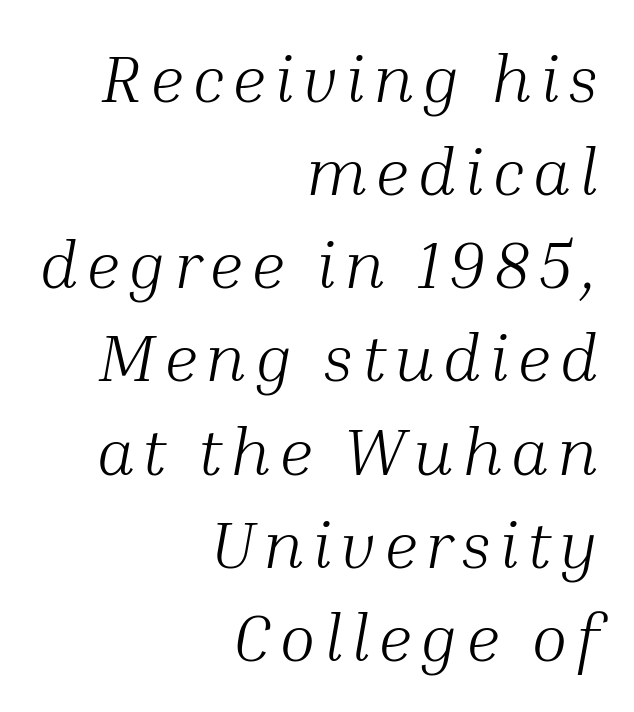
A normal amount of white space separates one row of letters from the next. The characters display serif detailing at their extremities. Check the space under the baseline: it is left empty. Rendered with sloped, italic letterforms. Looks like regular typesetting: each glyph gets only the width it needs. These glyphs show unthickened strokes, regular width or finer.
